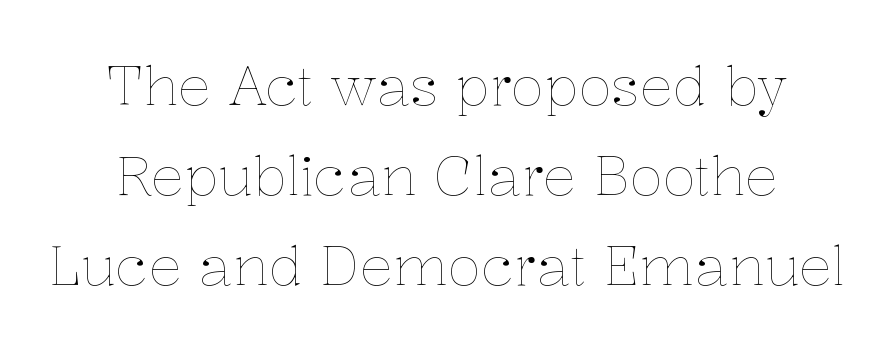
{"italic": "no", "bold": "no", "weight": "thin", "width": "normal", "stroke_contrast": "low", "x_height": "medium", "monospaced": "no", "underline": "no", "line_spacing": "normal", "line_spacing_ratio": 1.64, "letter_spacing": "normal", "letter_spacing_em": 0.0, "glyph_px": 55}
